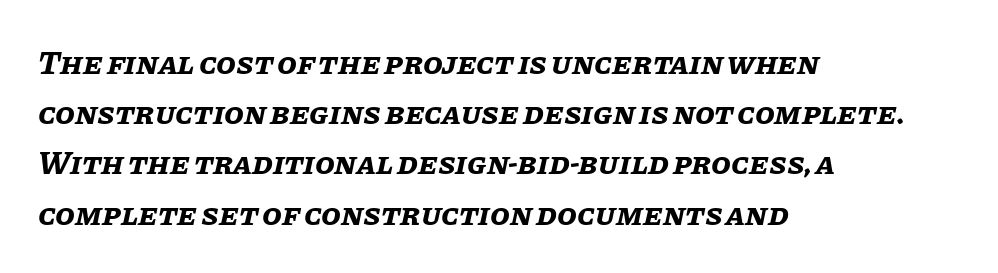
{"italic": "yes", "lean": "right", "slant_degrees": 11, "bold": "yes", "weight": "bold", "width": "normal", "stroke_contrast": "low", "x_height": "large", "monospaced": "no", "underline": "no", "align": "left", "line_spacing": "normal", "line_spacing_ratio": 1.57, "letter_spacing": "normal", "letter_spacing_em": 0.0, "glyph_px": 32}
